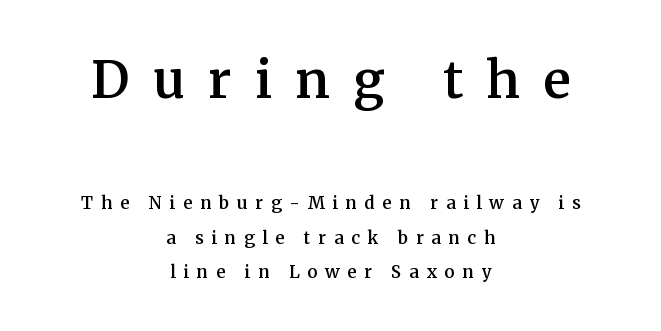
The image shows 51 px semibold serif type, upright; set centered, loose line spacing (2.04x), unusually wide letter spacing (+0.46 em), not underlined; the first (top) block is 3.0x larger; medium stroke contrast and a medium x-height.
